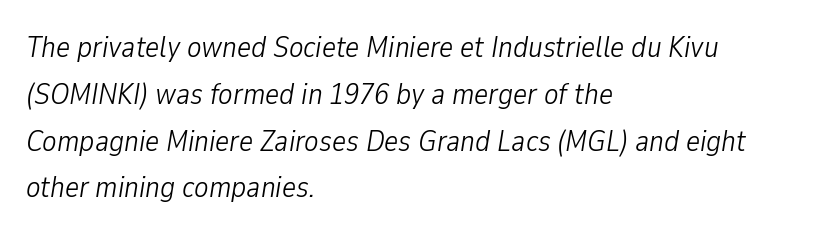
The image shows 30 px light, condensed type, italic (leaning right); set left-aligned, normal line spacing (1.56x), normal letter spacing, not underlined; low stroke contrast and a medium x-height.
